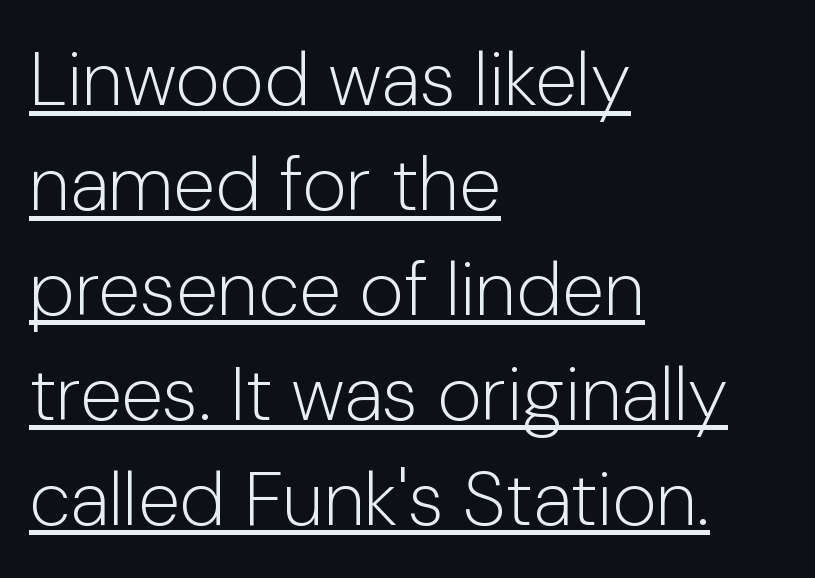
Q: Is the text bold? A: No.
Q: Is the text italic (slanted)? A: No, it is upright.
Q: Is the typeface a serif or a sans-serif typeface? A: Sans-serif.
Q: Is the text underlined? A: Yes.
Q: How is the paragraph aligned? A: Left-aligned.
Q: Is the spacing between letters normal or unusually wide? A: Normal.
Q: Is the spacing between lines tight, normal or loose? A: Normal.
Q: Width (condensed, normal, or wide)? A: Normal.
Q: Stroke contrast? A: Low.
Q: x-height? A: Medium.
Q: Monospaced? A: No.
